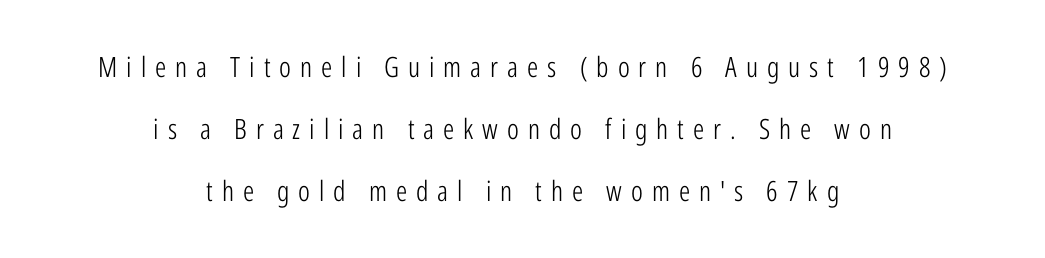
The image shows 28 px light, condensed sans-serif type, upright; set centered, loose line spacing (2.22x), unusually wide letter spacing (+0.32 em), not underlined; low stroke contrast and a medium x-height.
